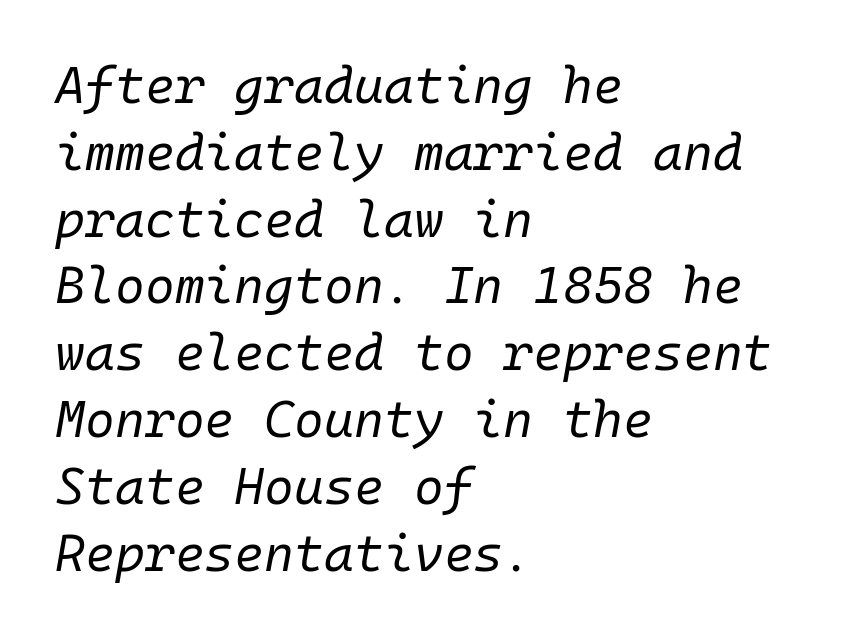
{"italic": "yes", "lean": "right", "slant_degrees": 10, "bold": "no", "weight": "regular", "width": "normal", "stroke_contrast": "low", "x_height": "medium", "monospaced": "yes", "underline": "no", "align": "left", "line_spacing": "normal", "line_spacing_ratio": 1.31, "letter_spacing": "normal", "letter_spacing_em": 0.0, "glyph_px": 51}
